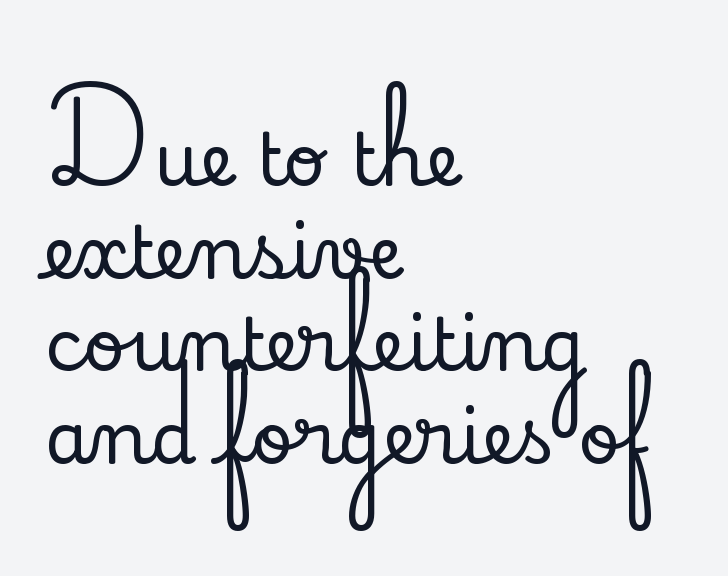
Normally led — the rows are evenly, conventionally spaced. The space beneath each line is pristine and unruled. Unlike italic type, these characters show no tilt at all. Yep, those are serifs on the letters.
